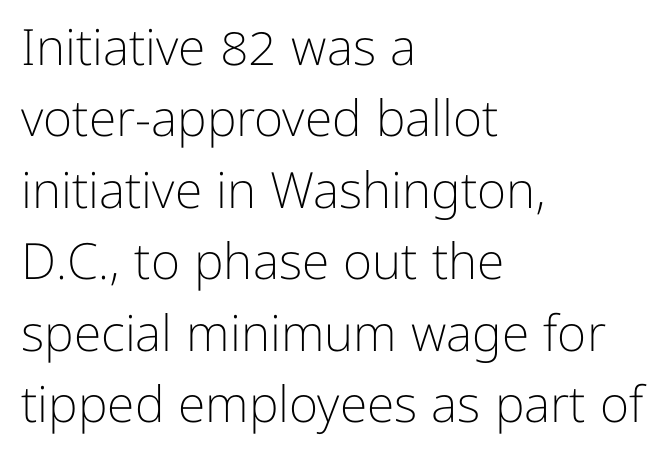
Q: Is the text bold? A: No.
Q: Is the text italic (slanted)? A: No, it is upright.
Q: Is the typeface a serif or a sans-serif typeface? A: Sans-serif.
Q: Is the text underlined? A: No.
Q: How is the paragraph aligned? A: Left-aligned.
Q: Is the spacing between letters normal or unusually wide? A: Normal.
Q: Is the spacing between lines tight, normal or loose? A: Normal.
Q: Width (condensed, normal, or wide)? A: Normal.
Q: Stroke contrast? A: Low.
Q: x-height? A: Medium.
Q: Monospaced? A: No.
